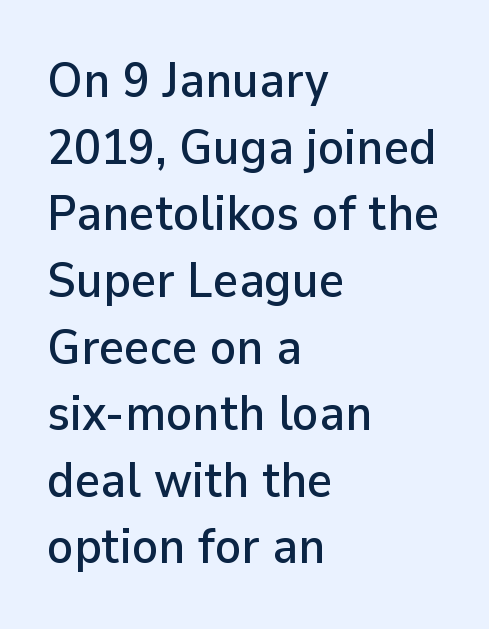
Q: Is the text italic (slanted)? A: No, it is upright.
Q: Is the typeface a serif or a sans-serif typeface? A: Sans-serif.
Q: Is the text underlined? A: No.
Q: How is the paragraph aligned? A: Left-aligned.
Q: Is the spacing between letters normal or unusually wide? A: Normal.
Q: Is the spacing between lines tight, normal or loose? A: Normal.
Q: Width (condensed, normal, or wide)? A: Normal.
Q: Stroke contrast? A: Low.
Q: x-height? A: Medium.
Q: Monospaced? A: No.
